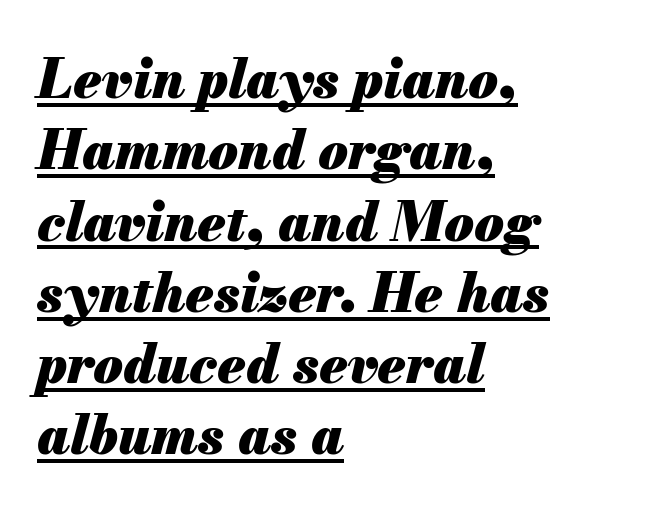
Q: Is the text bold? A: Yes.
Q: Is the text italic (slanted)? A: Yes, it leans right by about 13 degrees.
Q: Is the text underlined? A: Yes.
Q: How is the paragraph aligned? A: Left-aligned.
Q: Is the spacing between letters normal or unusually wide? A: Normal.
Q: Is the spacing between lines tight, normal or loose? A: Normal.
Q: Width (condensed, normal, or wide)? A: Normal.
Q: Stroke contrast? A: Medium.
Q: x-height? A: Small.
Q: Monospaced? A: No.
